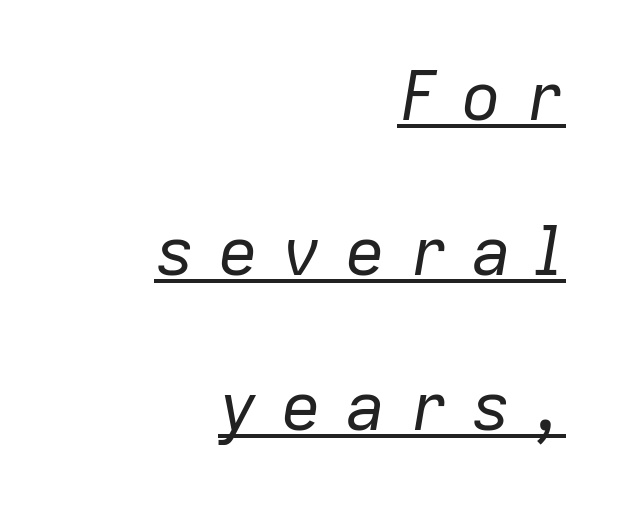
A student would call this right alignment; a typographer would say flush right, rag left. Display-style spreading of the glyphs; the letterfit is very open. Here the designer chose a conventional face with non-uniform glyph widths. The vertical gap from one line to the next is large. You can see a thin bar hugging the bottom of the glyphs.
